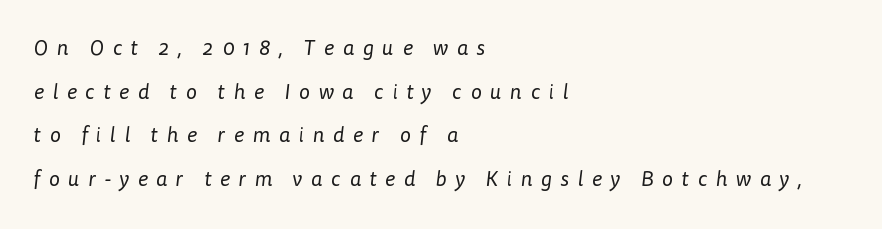
The image shows 21 px text type; set left-aligned, loose line spacing (2.08x), unusually wide letter spacing (+0.41 em), not underlined.
